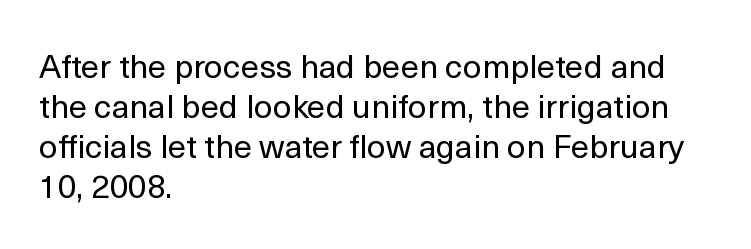
Q: Is the text bold? A: No.
Q: Is the text italic (slanted)? A: No, it is upright.
Q: Is the typeface a serif or a sans-serif typeface? A: Sans-serif.
Q: Is the text underlined? A: No.
Q: How is the paragraph aligned? A: Left-aligned.
Q: Is the spacing between letters normal or unusually wide? A: Normal.
Q: Width (condensed, normal, or wide)? A: Normal.
Q: x-height? A: Medium.
Q: Monospaced? A: No.
